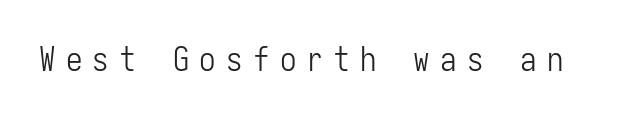
Q: Is the text bold? A: No.
Q: Is the text italic (slanted)? A: No, it is upright.
Q: Is the typeface a serif or a sans-serif typeface? A: Sans-serif.
Q: Is the text underlined? A: No.
Q: Is the spacing between letters normal or unusually wide? A: Unusually wide.
Q: Width (condensed, normal, or wide)? A: Condensed.
Q: Stroke contrast? A: Low.
Q: x-height? A: Medium.
Q: Monospaced? A: Yes.
